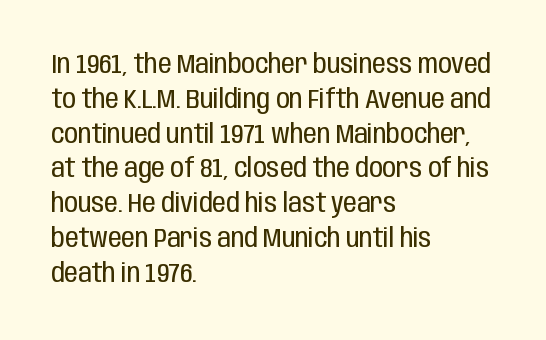
The image shows 27 px text type, upright; set left-aligned, normal line spacing (1.29x), normal letter spacing, not underlined.
